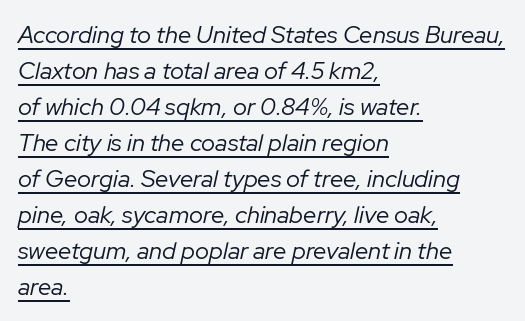
{"italic": "yes", "lean": "right", "slant_degrees": 12, "bold": "no", "underline": "yes", "align": "left", "line_spacing": "normal", "line_spacing_ratio": 1.5, "letter_spacing": "normal", "letter_spacing_em": 0.0, "glyph_px": 24}
